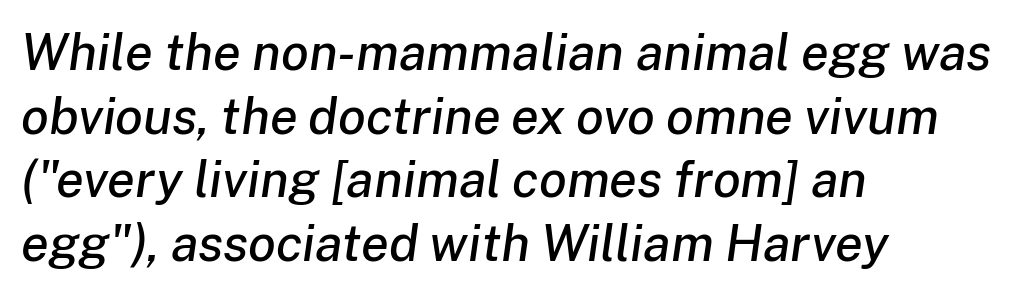
{"italic": "yes", "lean": "right", "slant_degrees": 8, "width": "normal", "stroke_contrast": "low", "x_height": "medium", "monospaced": "no", "underline": "no", "align": "left", "line_spacing": "normal", "line_spacing_ratio": 1.25, "letter_spacing": "normal", "letter_spacing_em": 0.0, "glyph_px": 51}
